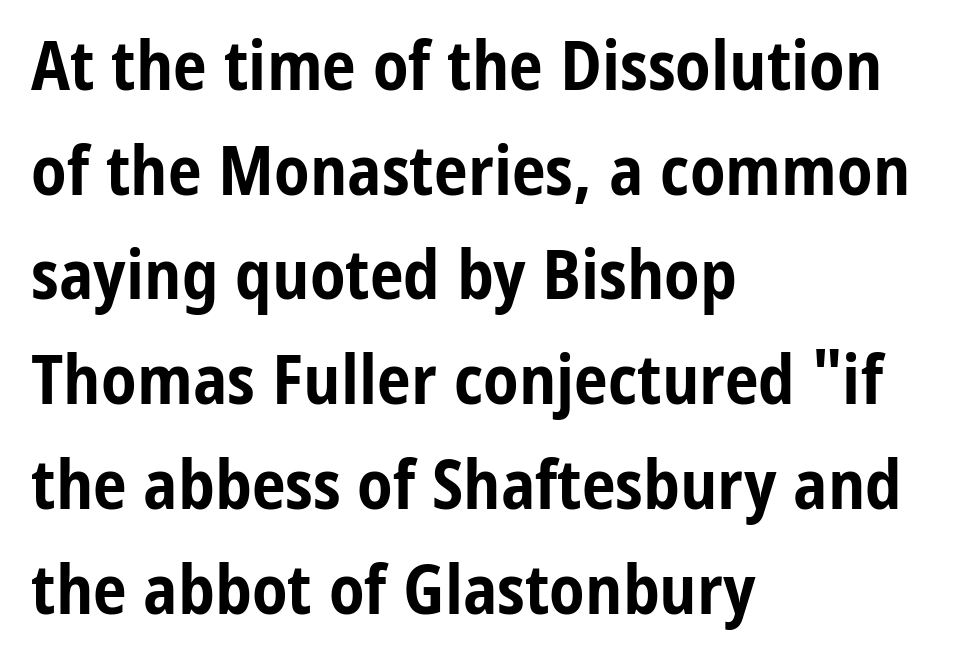
The image shows 68 px bold, condensed sans-serif type, upright; set left-aligned, normal line spacing (1.54x), normal letter spacing, not underlined; low stroke contrast and a medium x-height.
